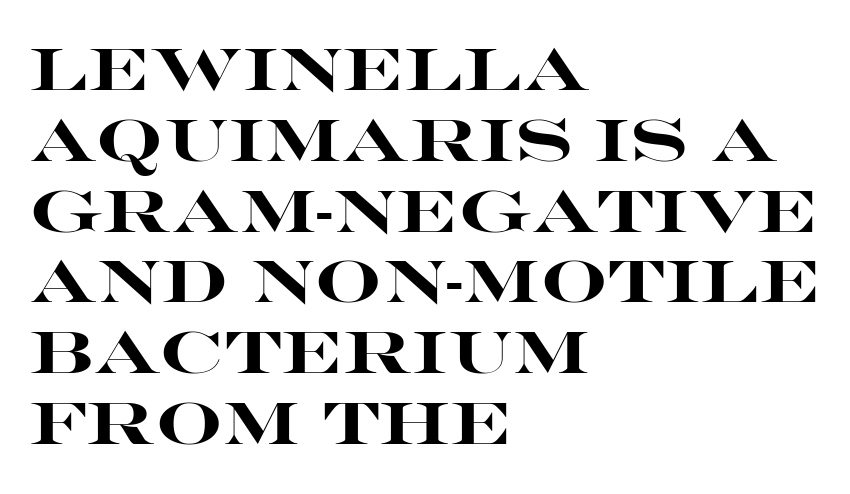
{"italic": "no", "bold": "yes", "weight": "heavy", "width": "wide", "stroke_contrast": "high", "x_height": "large", "monospaced": "no", "underline": "no", "align": "left", "line_spacing_ratio": 1.2, "letter_spacing": "normal", "letter_spacing_em": 0.0, "glyph_px": 59}
